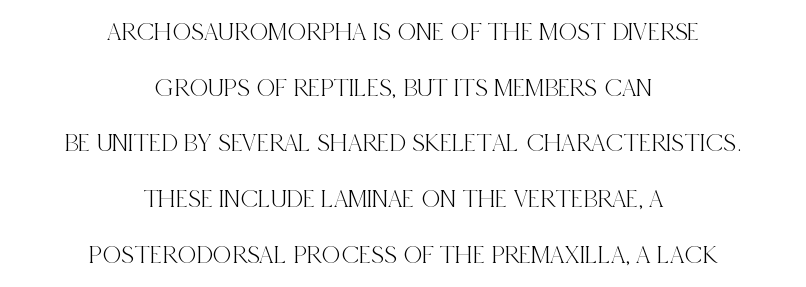
{"italic": "no", "underline": "no", "align": "center", "line_spacing": "loose", "line_spacing_ratio": 2.14, "letter_spacing": "normal", "letter_spacing_em": 0.0, "glyph_px": 26}
